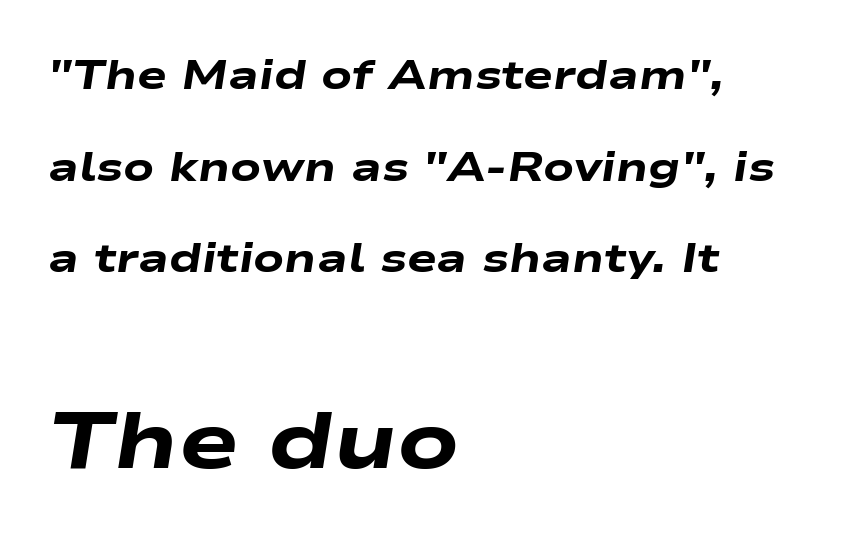
{"italic": "yes", "lean": "right", "slant_degrees": 9, "bold": "yes", "weight": "heavy", "width": "wide", "stroke_contrast": "low", "x_height": "medium", "monospaced": "no", "underline": "no", "align": "left", "line_spacing": "loose", "line_spacing_ratio": 2.29, "letter_spacing": "normal", "letter_spacing_em": 0.0, "larger_block": "second", "size_ratio": 2.0, "glyph_px": 80}
